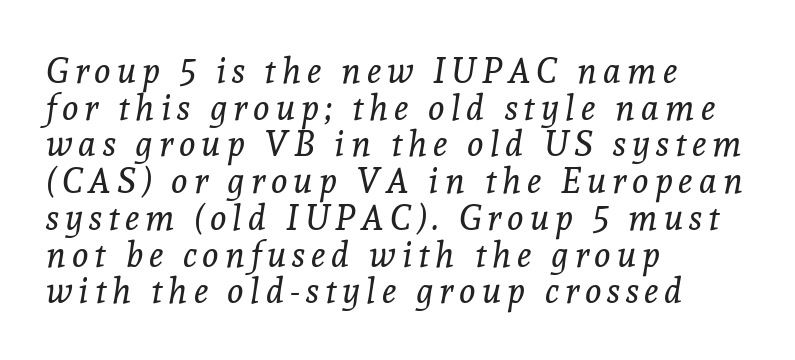
Type style note: has serifs. There's an unmistakable incline to the writing here. These lines are rendered in a variable-pitch font. Layout note: lines flush left. The baseline area is clear.
